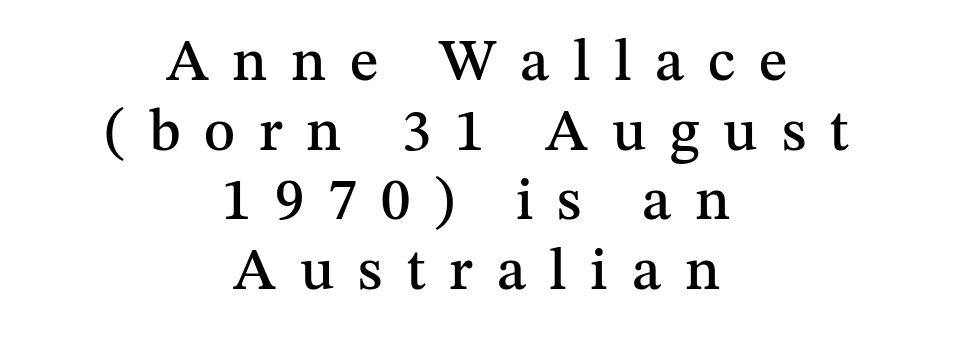
Q: Is the text italic (slanted)? A: No, it is upright.
Q: Is the typeface a serif or a sans-serif typeface? A: Serif.
Q: Is the text underlined? A: No.
Q: How is the paragraph aligned? A: Centered.
Q: Is the spacing between letters normal or unusually wide? A: Unusually wide.
Q: Width (condensed, normal, or wide)? A: Normal.
Q: Stroke contrast? A: Medium.
Q: x-height? A: Medium.
Q: Monospaced? A: No.
